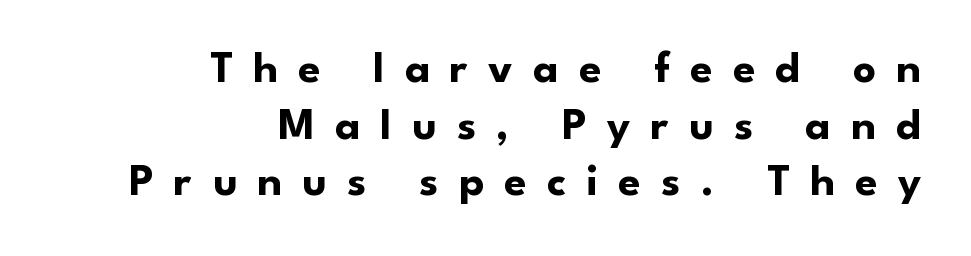
Q: Is the text bold? A: Yes.
Q: Is the text italic (slanted)? A: No, it is upright.
Q: Is the typeface a serif or a sans-serif typeface? A: Sans-serif.
Q: Is the text underlined? A: No.
Q: How is the paragraph aligned? A: Right-aligned.
Q: Is the spacing between letters normal or unusually wide? A: Unusually wide.
Q: Is the spacing between lines tight, normal or loose? A: Normal.
Q: Width (condensed, normal, or wide)? A: Normal.
Q: Stroke contrast? A: Low.
Q: x-height? A: Small.
Q: Monospaced? A: No.
